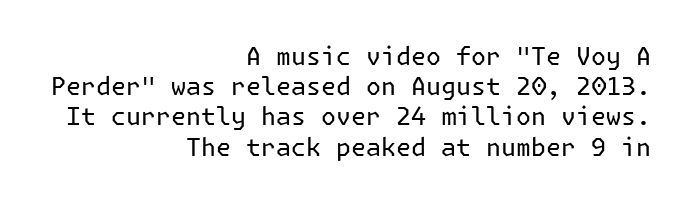
Anything drawn beneath the words? Only blank space. Every row of glyphs terminates at an identical x-position on the right. The rendering keeps characters at their native spacing. These glyphs show unthickened strokes, regular width or finer.
